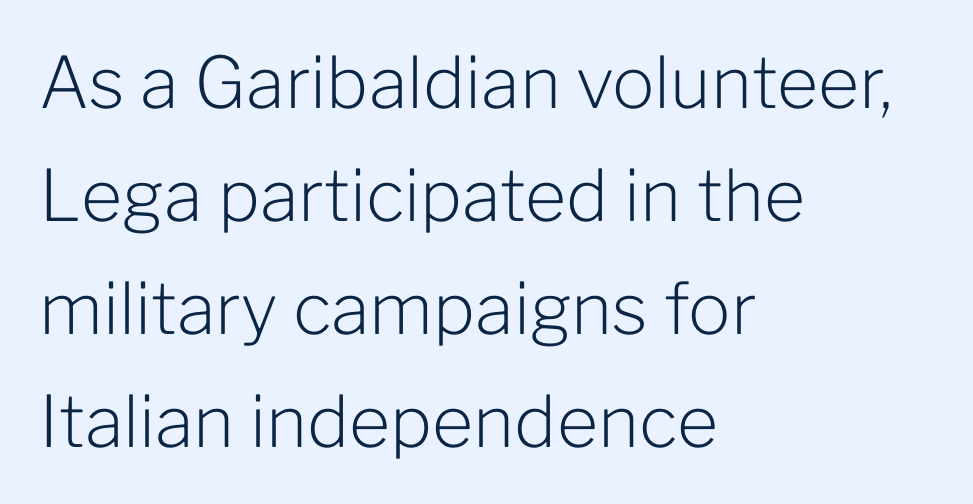
The image shows 71 px light sans-serif type, upright; set left-aligned, normal line spacing (1.59x), normal letter spacing, not underlined; low stroke contrast and a medium x-height.
